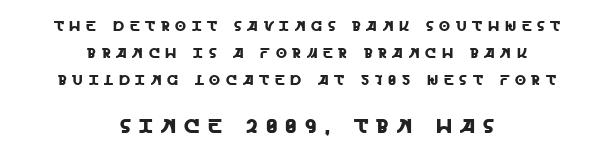
Q: Is the text italic (slanted)? A: No, it is upright.
Q: Is the text underlined? A: No.
Q: How is the paragraph aligned? A: Centered.
Q: Is the spacing between letters normal or unusually wide? A: Unusually wide.
Q: Is the spacing between lines tight, normal or loose? A: Loose.
Q: Which block of text is set in a larger size, the first (top) or the second (bottom)? A: The second (bottom) one.
